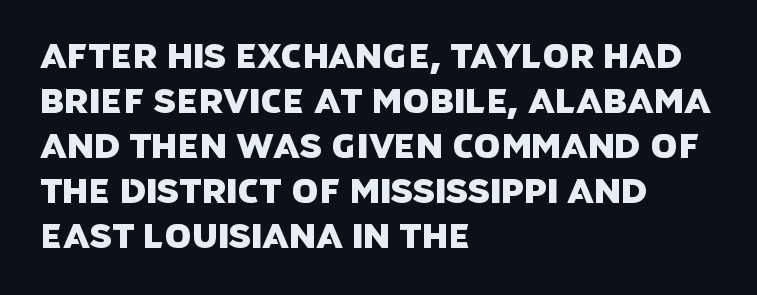
The image shows 34 px sans-serif type; set left-aligned, normal line spacing (1.32x), normal letter spacing, not underlined; low stroke contrast and a large x-height.
